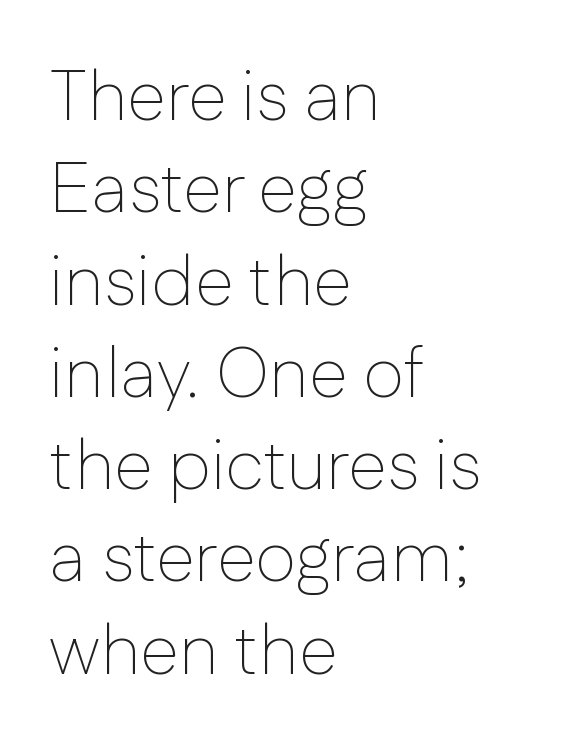
{"serif": "no", "italic": "no", "bold": "no", "weight": "thin", "width": "normal", "stroke_contrast": "low", "x_height": "medium", "monospaced": "no", "underline": "no", "align": "left", "line_spacing": "normal", "line_spacing_ratio": 1.3, "letter_spacing": "normal", "letter_spacing_em": 0.0, "glyph_px": 71}
